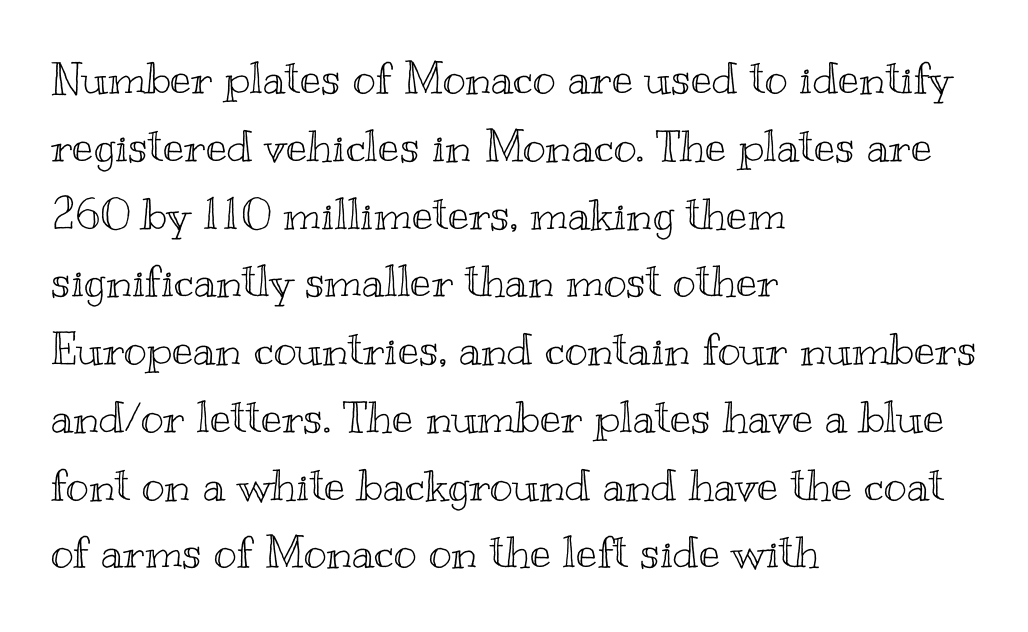
Q: Is the text italic (slanted)? A: No, it is upright.
Q: Is the text underlined? A: No.
Q: How is the paragraph aligned? A: Left-aligned.
Q: Is the spacing between letters normal or unusually wide? A: Normal.
Q: Is the spacing between lines tight, normal or loose? A: Normal.
Q: Width (condensed, normal, or wide)? A: Wide.
Q: x-height? A: Small.
Q: Monospaced? A: No.
